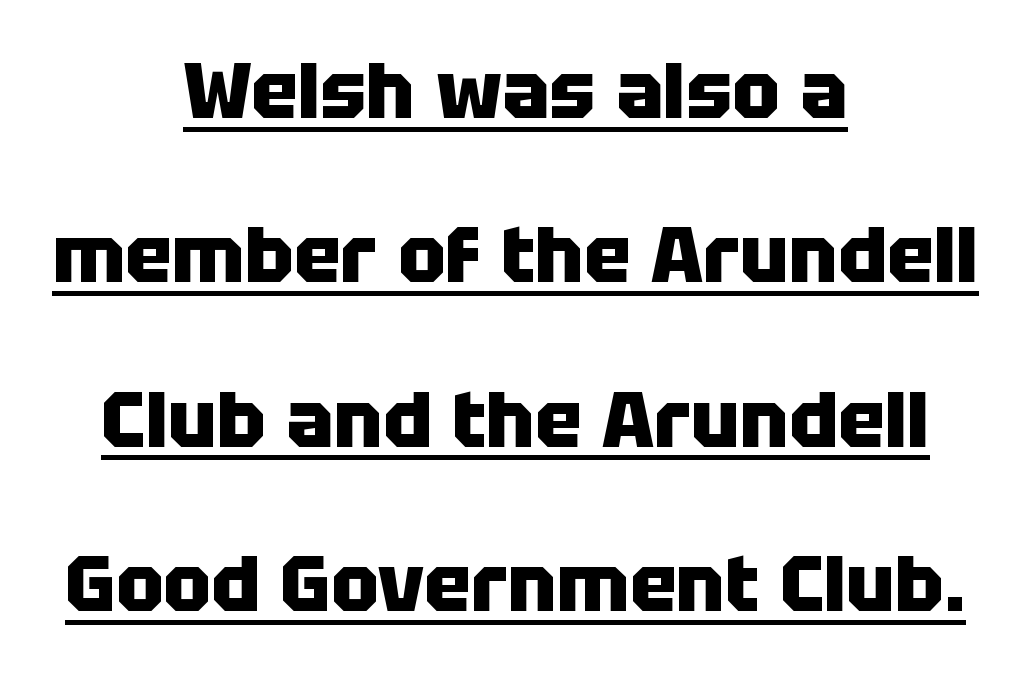
{"serif": "no", "italic": "no", "bold": "yes", "weight": "heavy", "width": "normal", "stroke_contrast": "low", "x_height": "large", "monospaced": "no", "underline": "yes", "align": "center", "line_spacing": "loose", "line_spacing_ratio": 2.08, "letter_spacing": "normal", "letter_spacing_em": 0.0, "glyph_px": 79}
